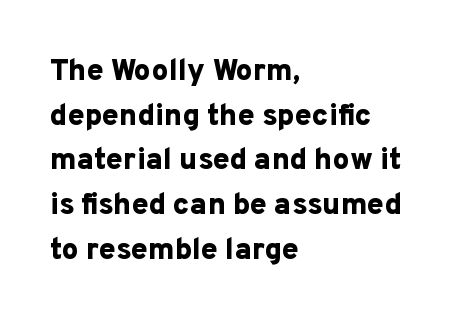
The image shows 30 px bold sans-serif type, upright; set left-aligned, normal line spacing (1.49x), normal letter spacing, not underlined; low stroke contrast and a medium x-height.
